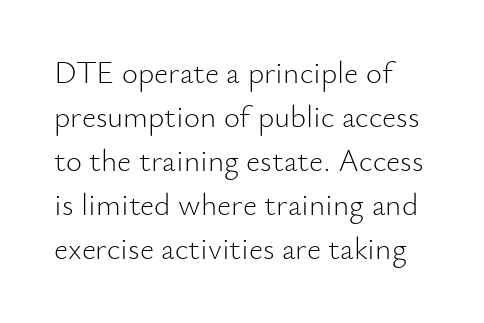
Check under the words: just untouched page. Reading down the column, the eye jumps a familiar distance to each next line. Look at the bottom of the vertical strokes: they stop flat, with no serifs. The setting favours the left margin, as ordinary paragraphs usually do.
